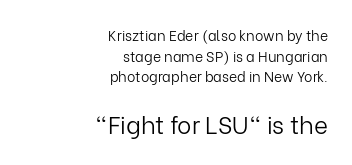
The rendering uses a moderate line-height, typical for paragraphs. The ragged edge is on the left, which tells us the setting is flush right. Whoever set this made the second block the dominant, larger element. Unmarked baselines from the first word to the last. Heaviness? Minimal to ordinary, like unemphasized prose. Words appear dense and cohesive because spacing is normal.
